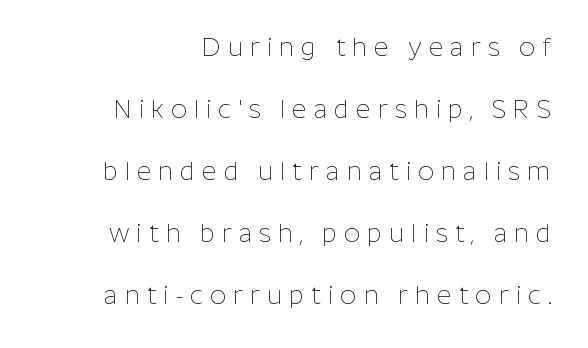
{"italic": "no", "bold": "no", "underline": "no", "line_spacing": "loose", "line_spacing_ratio": 2.48, "letter_spacing": "wide", "letter_spacing_em": 0.28, "glyph_px": 25}
